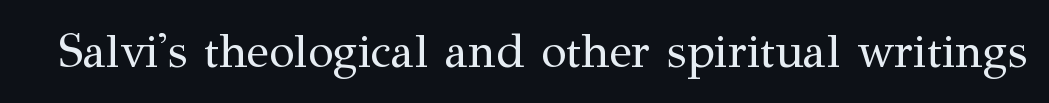
{"serif": "yes", "italic": "no", "bold": "no", "weight": "regular", "width": "normal", "stroke_contrast": "medium", "x_height": "medium", "monospaced": "no", "underline": "no", "letter_spacing": "normal", "letter_spacing_em": 0.0, "glyph_px": 47}
